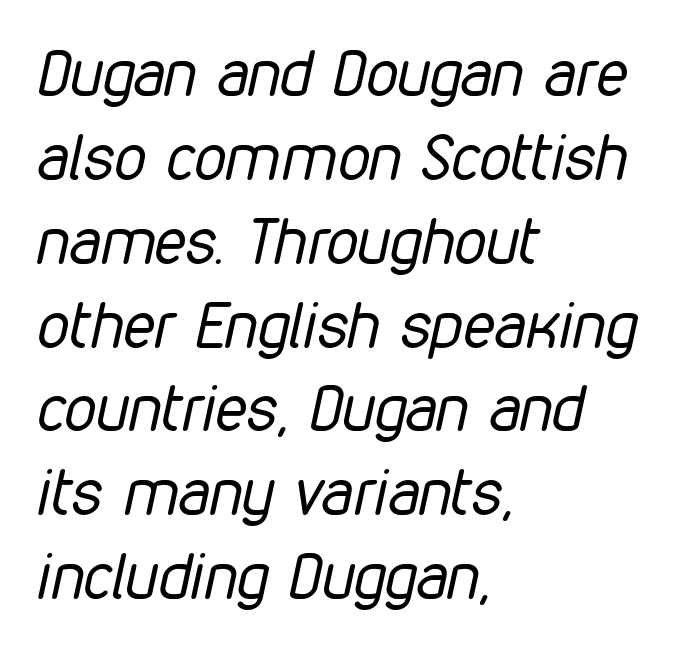
{"italic": "yes", "lean": "right", "slant_degrees": 12, "bold": "no", "weight": "regular", "width": "condensed", "stroke_contrast": "low", "x_height": "medium", "monospaced": "no", "underline": "no", "align": "left", "line_spacing": "normal", "line_spacing_ratio": 1.31, "letter_spacing": "normal", "letter_spacing_em": 0.0, "glyph_px": 64}
